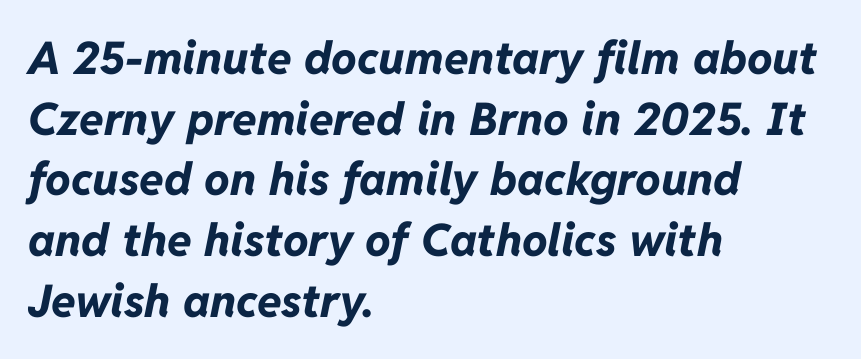
The image shows 45 px bold type, italic (leaning right); set left-aligned, normal line spacing (1.35x), normal letter spacing, not underlined; low stroke contrast and a medium x-height.
